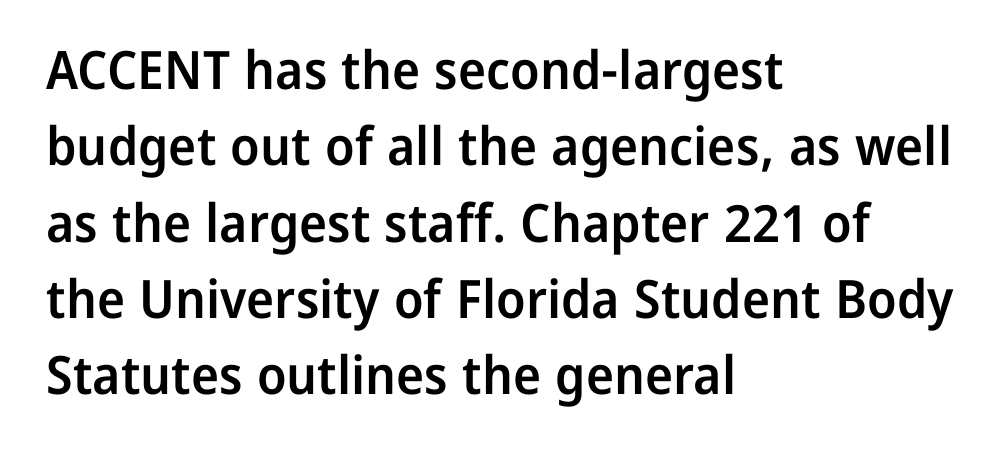
{"serif": "no", "italic": "no", "bold": "semi", "weight": "semibold", "width": "normal", "stroke_contrast": "low", "x_height": "medium", "monospaced": "no", "underline": "no", "align": "left", "line_spacing": "normal", "line_spacing_ratio": 1.44, "letter_spacing": "normal", "letter_spacing_em": 0.0, "glyph_px": 53}
